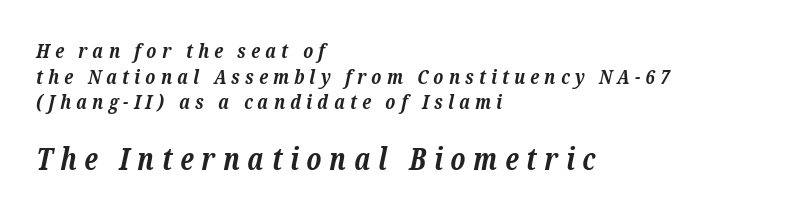
The image shows 30 px bold serif type, italic (leaning right); set left-aligned, normal line spacing (1.28x), unusually wide letter spacing (+0.26 em), not underlined; the second (bottom) block is 1.5x larger; low stroke contrast and a medium x-height.
